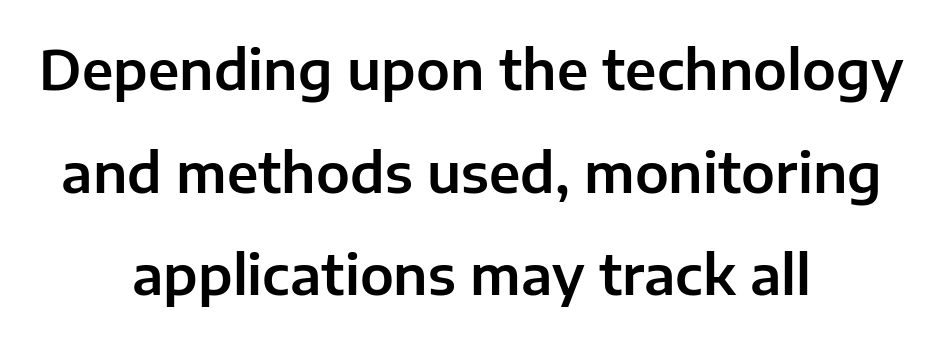
The lettering stays uniformly vertical, giving the passage a roman look. Spacing between characters is what you'd get straight out of the box. The designer dialed line spacing up above the default. These lines are rendered in a variable-pitch font. Rule under the text: the space is simply empty.
